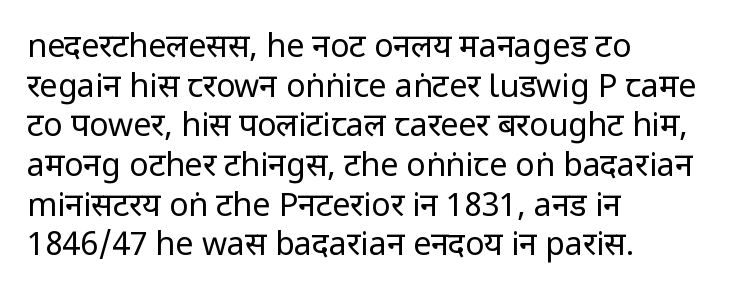
The paragraph shown leans on its left margin. Examine the stroke ends and you'll find no serifs. The rendering uses natural spacing where letterforms have individual widths. The weight tops out at a normal text grade. Inter-character spacing is left at the font's built-in metrics. Posture: upright roman.
